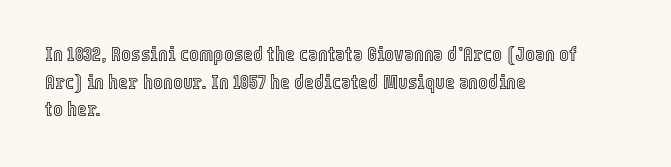
The image shows 21 px text type, upright; set left-aligned, normal line spacing (1.32x), normal letter spacing, not underlined.
